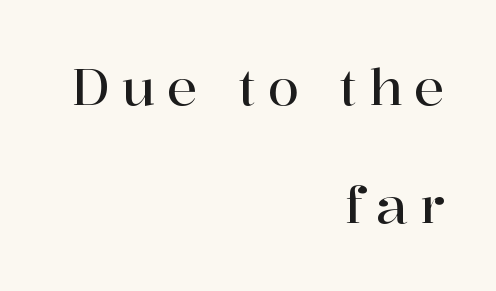
Yep, those are serifs on the letters. The letters advance in unequal steps, a hallmark of proportional type. These lines stack with their right ends in a neat column. The type sits square on the baseline with zero lean. Baseline-to-baseline distance is far greater than the letter height.
